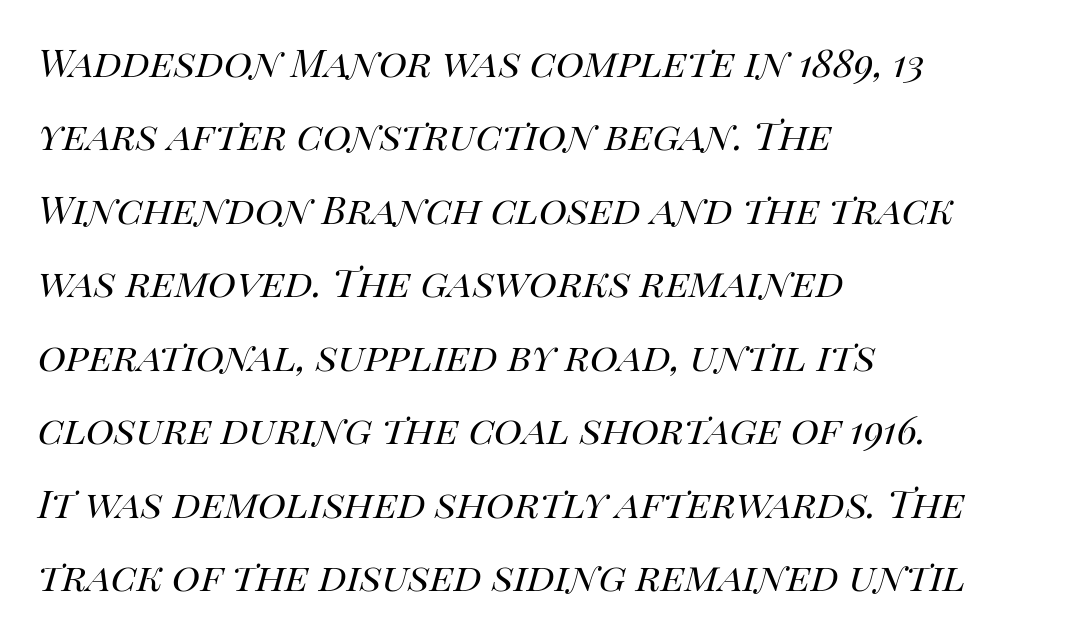
{"italic": "yes", "lean": "right", "slant_degrees": 14, "bold": "no", "weight": "regular", "width": "normal", "stroke_contrast": "high", "x_height": "large", "monospaced": "no", "underline": "no", "align": "left", "line_spacing": "normal", "line_spacing_ratio": 1.53, "letter_spacing": "normal", "letter_spacing_em": 0.0, "glyph_px": 48}
